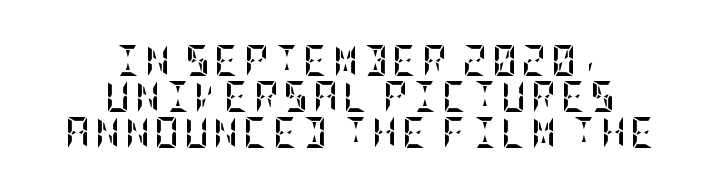
{"italic": "no", "bold": "yes", "weight": "semibold", "width": "condensed", "stroke_contrast": "low", "x_height": "large", "underline": "no", "align": "center", "line_spacing_ratio": 1.16, "glyph_px": 31}
